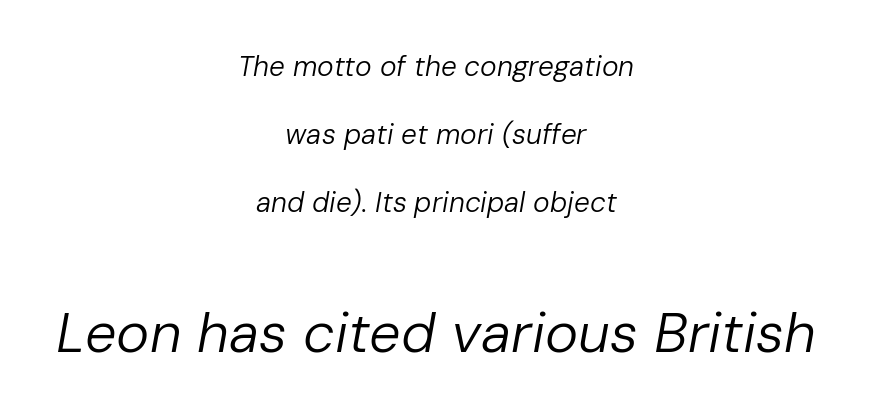
A student would notice the bottom passage is typeset larger than what precedes it. Does extra space separate the letters? No, they use regular spacing. Looks like regular typesetting: each glyph gets only the width it needs. It's the slanting kind of type. The passage shown is not underscored anywhere.
